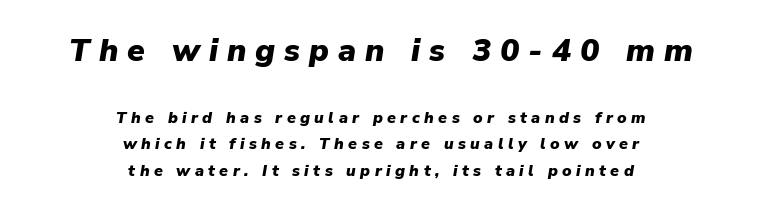
{"italic": "yes", "lean": "right", "slant_degrees": 9, "bold": "yes", "weight": "heavy", "width": "normal", "stroke_contrast": "low", "x_height": "medium", "monospaced": "no", "underline": "no", "align": "center", "line_spacing": "normal", "line_spacing_ratio": 1.64, "letter_spacing": "wide", "letter_spacing_em": 0.28, "larger_block": "first", "size_ratio": 2.0, "glyph_px": 32}
